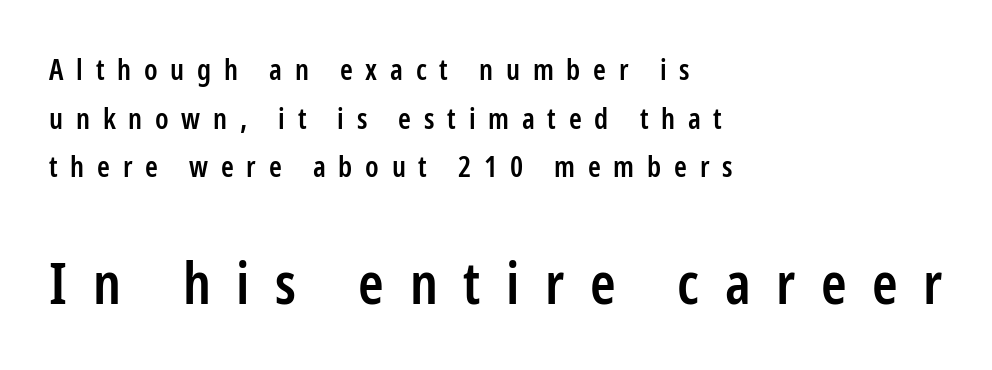
Q: Is the text bold? A: Semi-bold.
Q: Is the text italic (slanted)? A: No, it is upright.
Q: Is the typeface a serif or a sans-serif typeface? A: Sans-serif.
Q: Is the text underlined? A: No.
Q: How is the paragraph aligned? A: Left-aligned.
Q: Is the spacing between letters normal or unusually wide? A: Unusually wide.
Q: Is the spacing between lines tight, normal or loose? A: Normal.
Q: Which block of text is set in a larger size, the first (top) or the second (bottom)? A: The second (bottom) one.
Q: Width (condensed, normal, or wide)? A: Condensed.
Q: Stroke contrast? A: Low.
Q: x-height? A: Medium.
Q: Monospaced? A: No.
